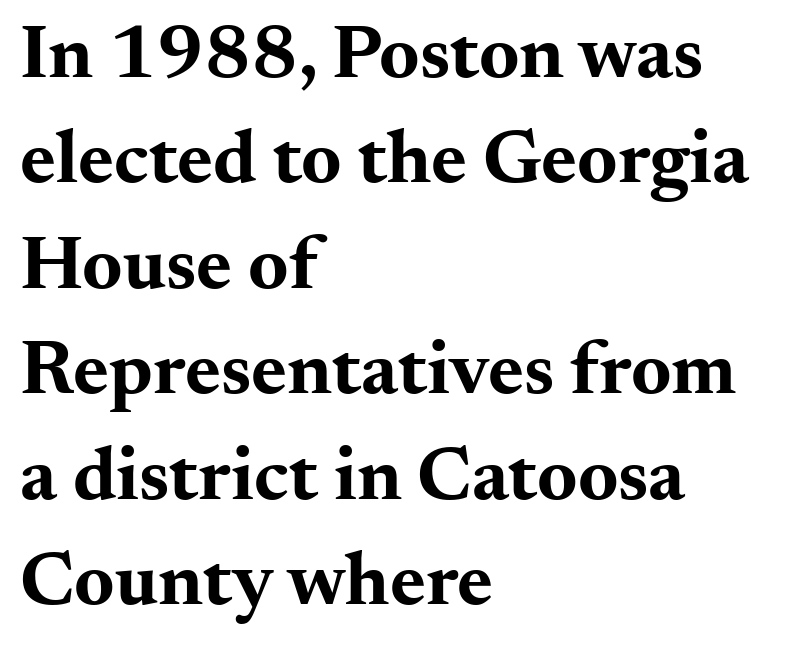
Q: Is the text bold? A: Yes.
Q: Is the text italic (slanted)? A: No, it is upright.
Q: Is the typeface a serif or a sans-serif typeface? A: Serif.
Q: Is the text underlined? A: No.
Q: How is the paragraph aligned? A: Left-aligned.
Q: Is the spacing between letters normal or unusually wide? A: Normal.
Q: Is the spacing between lines tight, normal or loose? A: Normal.
Q: Width (condensed, normal, or wide)? A: Wide.
Q: Stroke contrast? A: Medium.
Q: x-height? A: Small.
Q: Monospaced? A: No.
